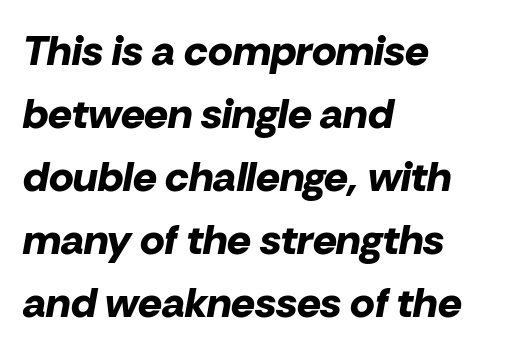
The image shows 42 px bold type, italic (leaning right); set left-aligned, normal line spacing (1.5x), normal letter spacing, not underlined; low stroke contrast and a medium x-height.
